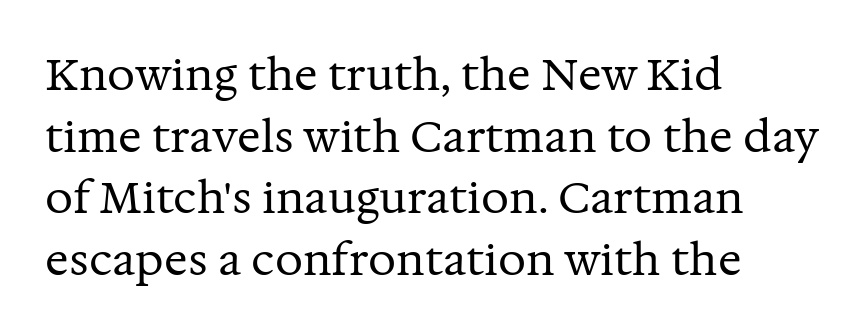
{"serif": "yes", "italic": "no", "bold": "no", "weight": "regular", "width": "normal", "stroke_contrast": "medium", "x_height": "medium", "monospaced": "no", "underline": "no", "align": "left", "line_spacing": "normal", "line_spacing_ratio": 1.4, "letter_spacing": "normal", "letter_spacing_em": 0.0, "glyph_px": 44}
